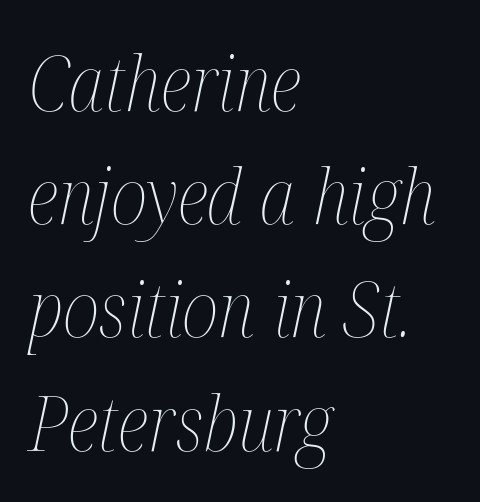
{"italic": "yes", "lean": "right", "slant_degrees": 12, "bold": "no", "weight": "thin", "width": "condensed", "stroke_contrast": "medium", "x_height": "medium", "monospaced": "no", "underline": "no", "align": "left", "line_spacing": "normal", "line_spacing_ratio": 1.47, "letter_spacing": "normal", "letter_spacing_em": 0.0, "glyph_px": 77}
